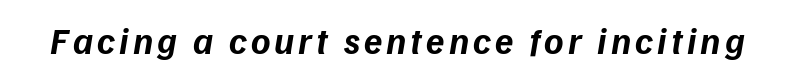
{"italic": "yes", "lean": "right", "slant_degrees": 9, "bold": "yes", "weight": "bold", "width": "normal", "stroke_contrast": "low", "x_height": "medium", "monospaced": "no", "underline": "no", "glyph_px": 37}
